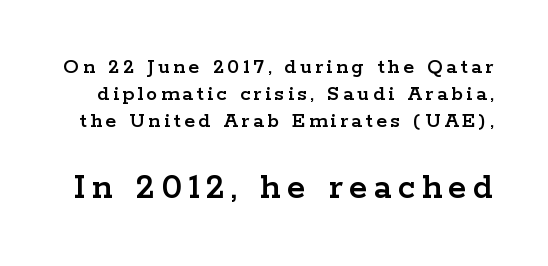
The following chunk of copy outweighs the initial chunk in type size. Is there any slant? The stems are plumb. Note: serifs present on the glyphs. Anything drawn beneath the words? Only blank space. Proportional: the letters do not fall into vertical columns.
